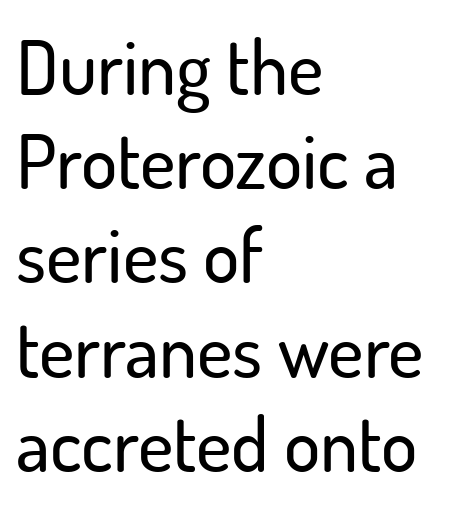
The image shows 76 px sans-serif type, upright; set left-aligned, line spacing 1.24x, normal letter spacing, not underlined; low stroke contrast and a small x-height.
